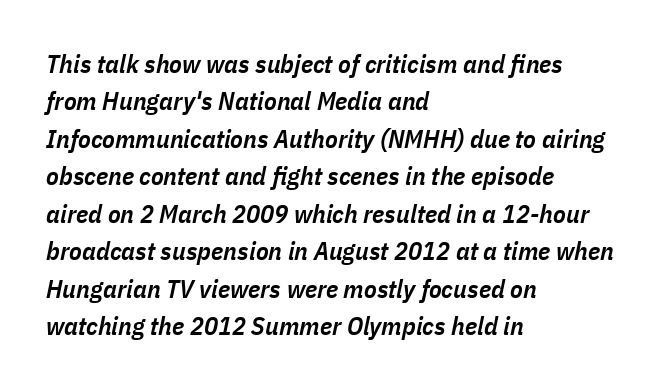
The image shows 26 px text type, italic (leaning right); set left-aligned, normal line spacing (1.44x), normal letter spacing, not underlined.
